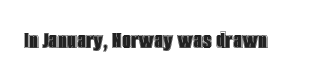
The image shows 26 px text type, upright; set normal letter spacing, not underlined.
